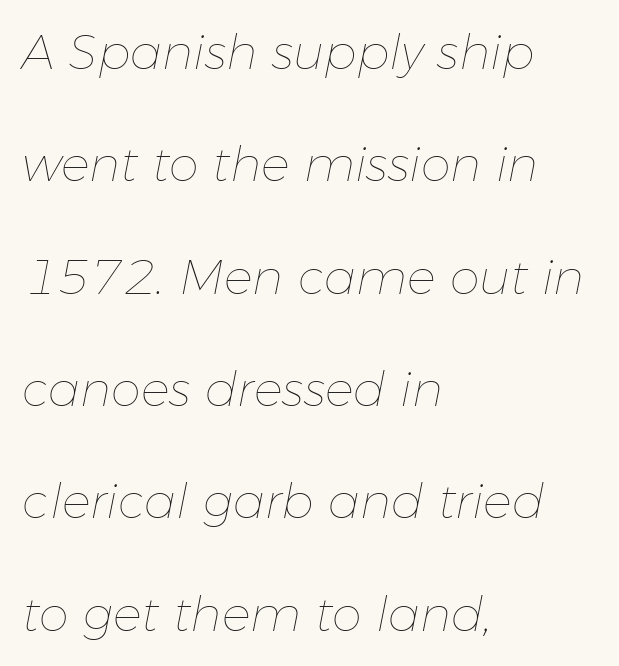
Is this a fixed-width face? No — the glyphs have proportional, varying widths. Bold? No — there's no thickening of the strokes. Letter spacing: default. Emphasis-style slanted type is in use. Typeset ragged right — the left edge is the straight one. The gap between lines stays unmarked.
